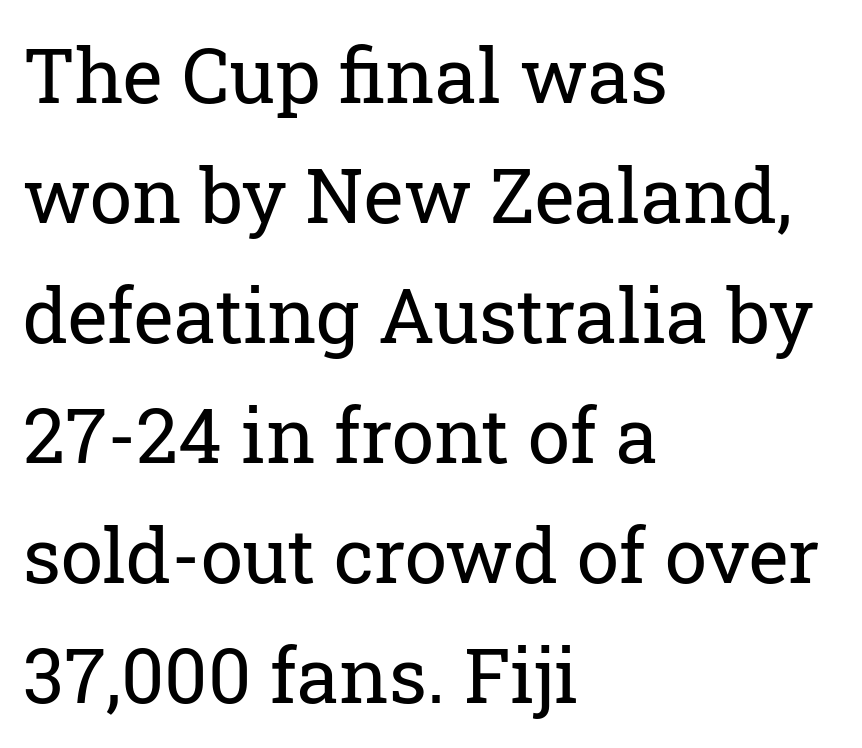
{"serif": "yes", "italic": "no", "bold": "no", "weight": "regular", "width": "normal", "stroke_contrast": "low", "x_height": "medium", "monospaced": "no", "underline": "no", "align": "left", "line_spacing": "normal", "line_spacing_ratio": 1.58, "letter_spacing": "normal", "letter_spacing_em": 0.0, "glyph_px": 76}
